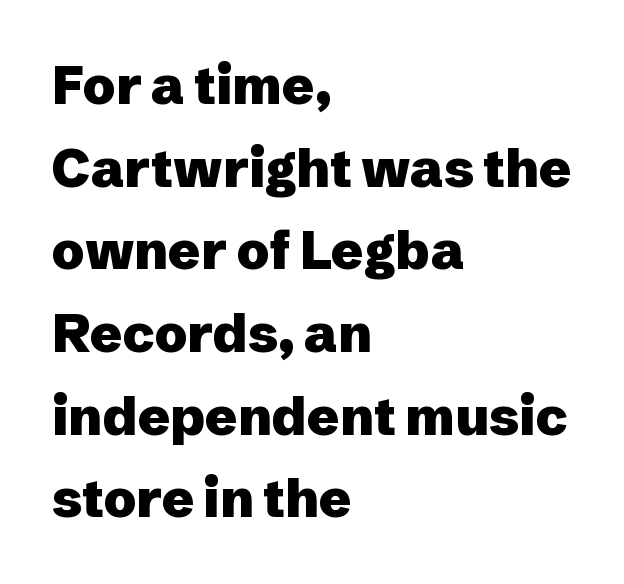
The image shows 53 px heavy sans-serif type, upright; set left-aligned, normal line spacing (1.56x), normal letter spacing, not underlined; low stroke contrast and a medium x-height.
